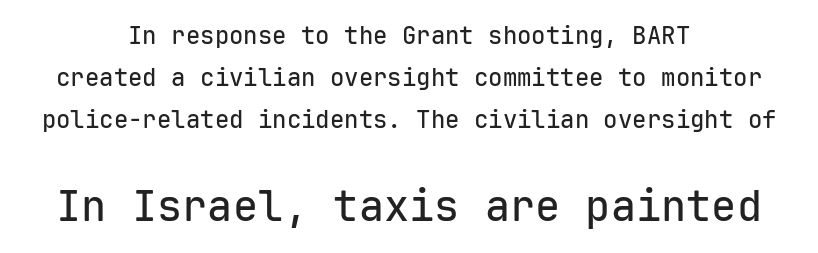
Descender tails drop into unmarked territory. The setting favours the middle, as headings and verse often do. This sample uses a sans-serif face. In terms of letterspacing, this is plain default setting. Characters remain perfectly vertical along every line. Here the second block reads like a headline and the first like body copy.
